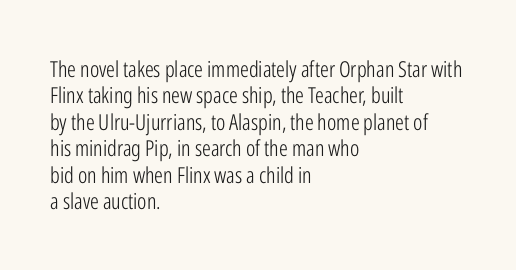
This sample uses an upright cut, with every glyph sitting square on the baseline. Underlining? Definitely not there. Heaviness? Minimal to ordinary, like unemphasized prose. Short note: letters normally spaced. Where is the straight margin? On the left.
